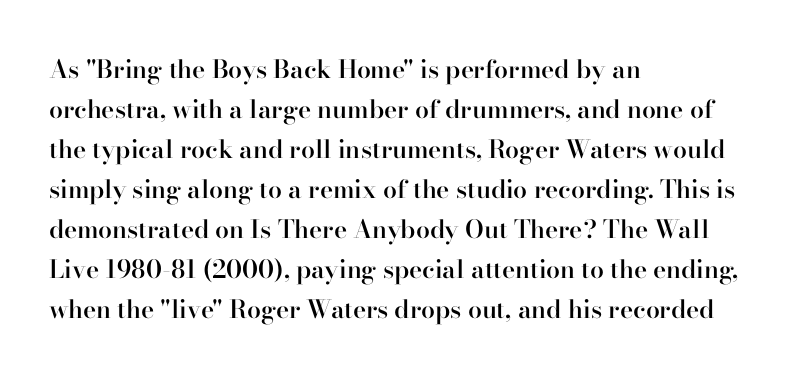
The image shows 25 px text type, upright; set left-aligned, normal line spacing (1.6x), normal letter spacing, not underlined.
